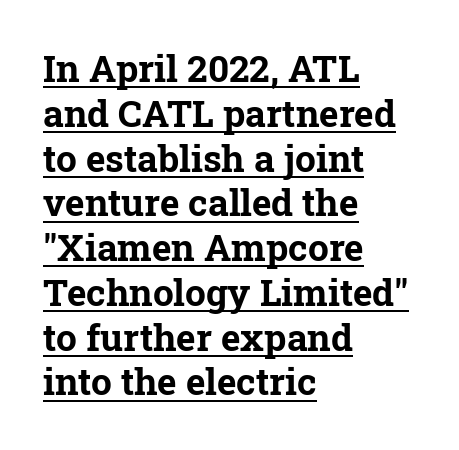
The image shows 37 px bold serif type, upright; set left-aligned, line spacing 1.21x, normal letter spacing, underlined; low stroke contrast and a medium x-height.
